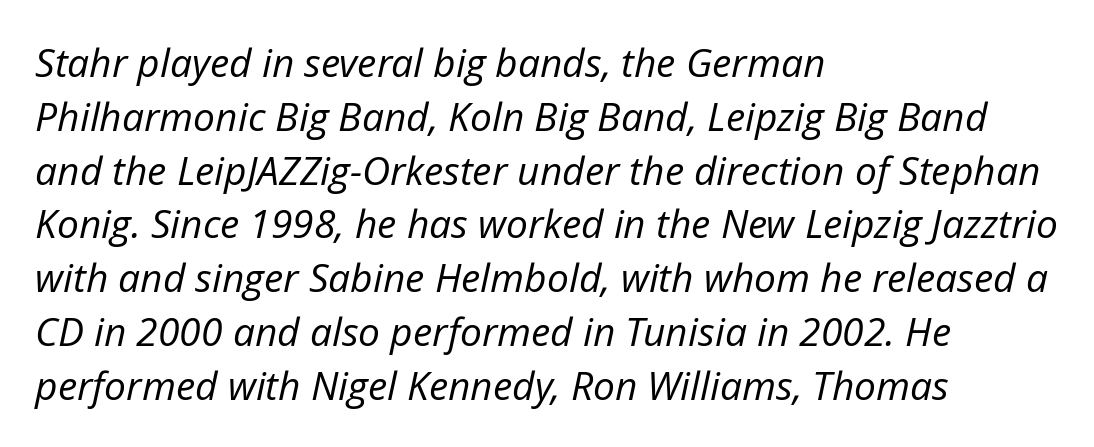
The image shows 39 px regular-weight type, italic (leaning right); set left-aligned, normal line spacing (1.38x), normal letter spacing, not underlined; low stroke contrast and a medium x-height.
